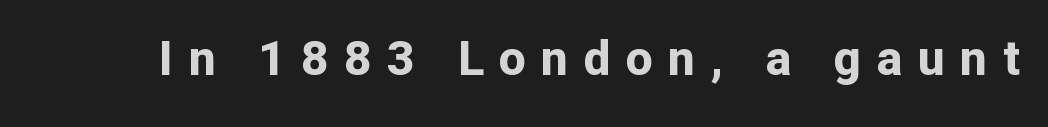
Q: Is the text bold? A: Yes.
Q: Is the text italic (slanted)? A: No, it is upright.
Q: Is the typeface a serif or a sans-serif typeface? A: Sans-serif.
Q: Is the text underlined? A: No.
Q: Is the spacing between letters normal or unusually wide? A: Unusually wide.
Q: Width (condensed, normal, or wide)? A: Normal.
Q: Stroke contrast? A: Low.
Q: x-height? A: Medium.
Q: Monospaced? A: No.
